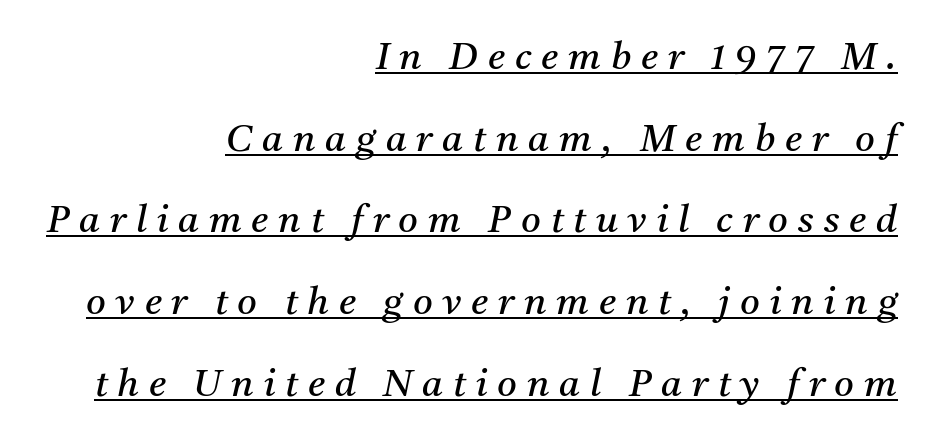
{"serif": "yes", "italic": "yes", "lean": "right", "slant_degrees": 11, "bold": "no", "weight": "regular", "width": "normal", "stroke_contrast": "medium", "x_height": "medium", "monospaced": "no", "underline": "yes", "align": "right", "line_spacing": "loose", "line_spacing_ratio": 2.15, "letter_spacing": "wide", "letter_spacing_em": 0.26, "glyph_px": 38}
